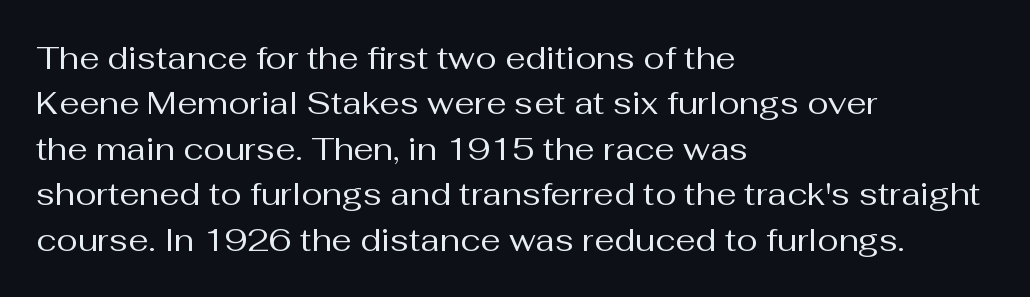
{"serif": "no", "italic": "no", "bold": "no", "weight": "regular", "width": "normal", "stroke_contrast": "medium", "x_height": "medium", "monospaced": "no", "underline": "no", "align": "left", "line_spacing": "normal", "line_spacing_ratio": 1.42, "letter_spacing": "normal", "letter_spacing_em": 0.0, "glyph_px": 32}
